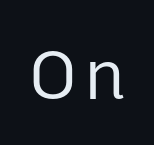
The image shows 70 px regular-weight sans-serif type, upright; set not underlined; low stroke contrast and a medium x-height.
